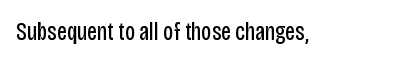
Q: Is the text bold? A: No.
Q: Is the text italic (slanted)? A: No, it is upright.
Q: Is the text underlined? A: No.
Q: Is the spacing between letters normal or unusually wide? A: Normal.
